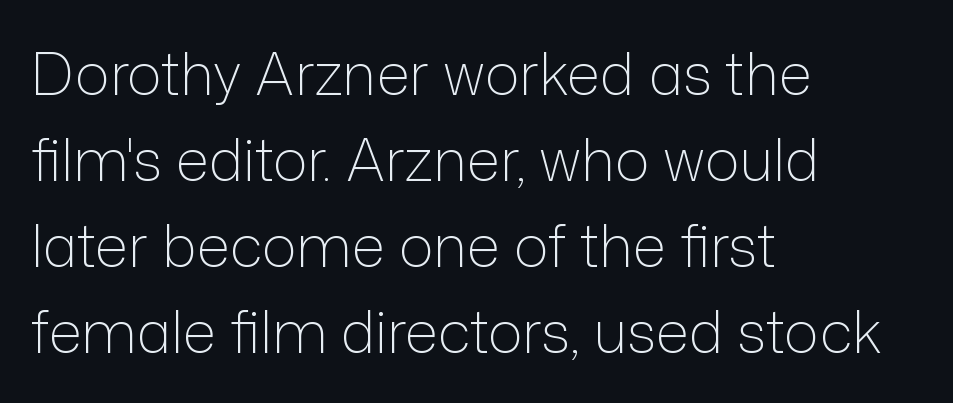
{"serif": "no", "italic": "no", "bold": "no", "weight": "light", "width": "normal", "stroke_contrast": "low", "x_height": "medium", "monospaced": "no", "underline": "no", "align": "left", "line_spacing": "normal", "line_spacing_ratio": 1.48, "letter_spacing": "normal", "letter_spacing_em": 0.0, "glyph_px": 58}
